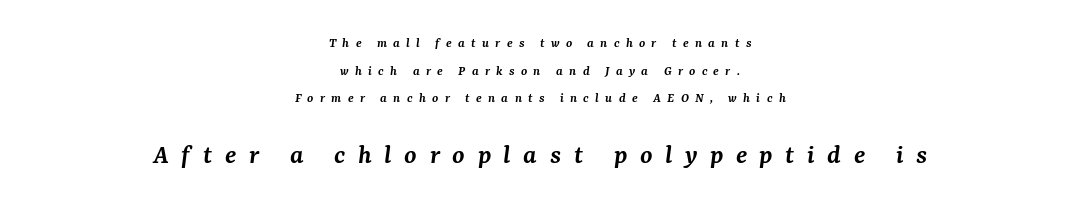
The setting favours the middle, as headings and verse often do. Nobody drew a line under any word here. One glance says open: line gaps are wider than usual. Observe the lean: these are italic letterforms.
